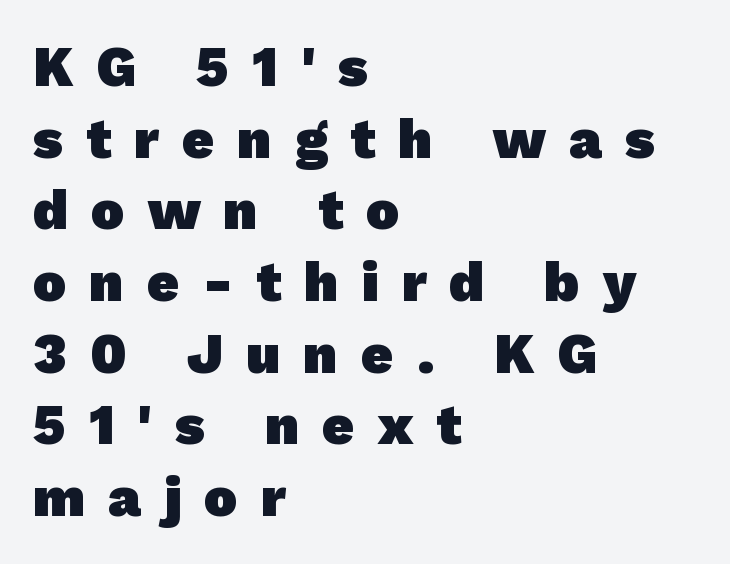
The image shows 56 px heavy sans-serif type; set left-aligned, normal line spacing (1.28x), unusually wide letter spacing (+0.41 em), not underlined; low stroke contrast and a medium x-height.
